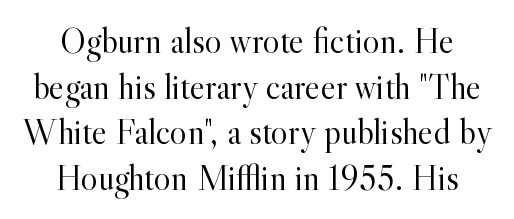
Q: Is the text bold? A: No.
Q: Is the text italic (slanted)? A: No, it is upright.
Q: Is the typeface a serif or a sans-serif typeface? A: Serif.
Q: Is the text underlined? A: No.
Q: How is the paragraph aligned? A: Centered.
Q: Is the spacing between letters normal or unusually wide? A: Normal.
Q: Is the spacing between lines tight, normal or loose? A: Normal.
Q: Width (condensed, normal, or wide)? A: Normal.
Q: x-height? A: Small.
Q: Monospaced? A: No.
